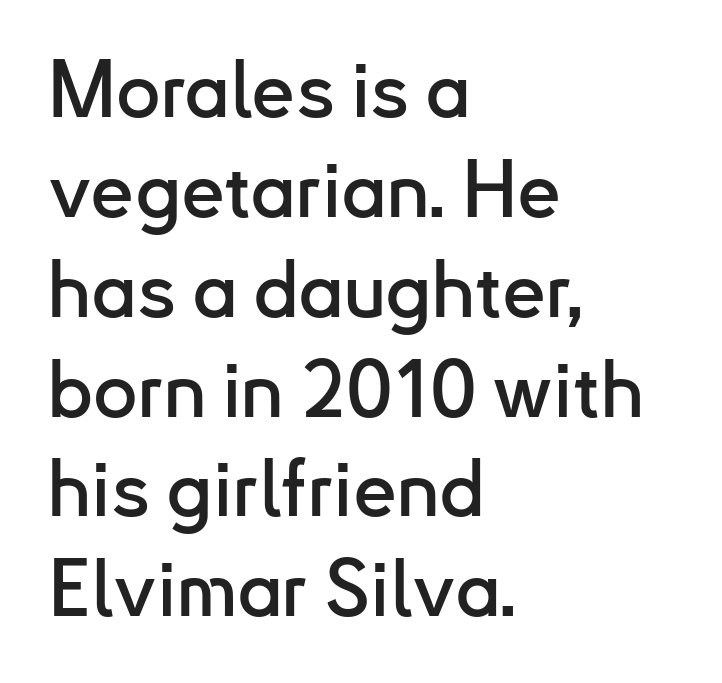
Q: Is the text italic (slanted)? A: No, it is upright.
Q: Is the typeface a serif or a sans-serif typeface? A: Sans-serif.
Q: Is the text underlined? A: No.
Q: How is the paragraph aligned? A: Left-aligned.
Q: Is the spacing between letters normal or unusually wide? A: Normal.
Q: Is the spacing between lines tight, normal or loose? A: Normal.
Q: Width (condensed, normal, or wide)? A: Normal.
Q: Stroke contrast? A: Low.
Q: x-height? A: Small.
Q: Monospaced? A: No.
